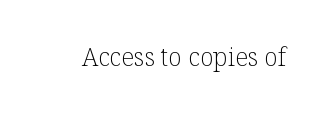
Q: Is the text bold? A: No.
Q: Is the text italic (slanted)? A: No, it is upright.
Q: Is the text underlined? A: No.
Q: Is the spacing between letters normal or unusually wide? A: Normal.
